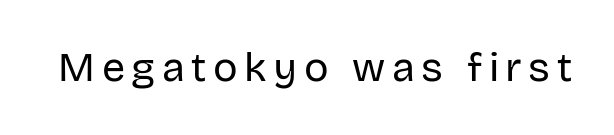
The image shows 41 px regular-weight sans-serif type, upright; set not underlined; low stroke contrast and a large x-height.
